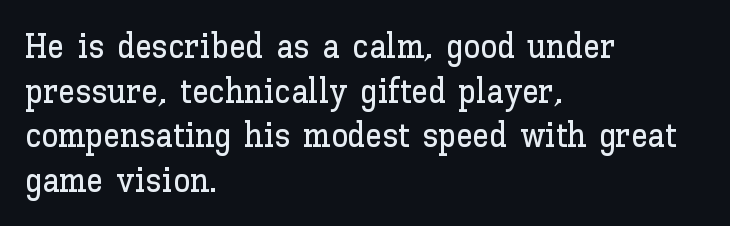
Q: Is the text italic (slanted)? A: No, it is upright.
Q: Is the text underlined? A: No.
Q: How is the paragraph aligned? A: Left-aligned.
Q: Is the spacing between letters normal or unusually wide? A: Normal.
Q: Is the spacing between lines tight, normal or loose? A: Normal.
Q: Width (condensed, normal, or wide)? A: Normal.
Q: Stroke contrast? A: Low.
Q: x-height? A: Medium.
Q: Monospaced? A: No.
